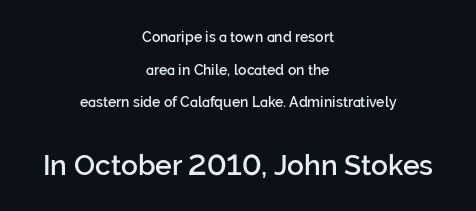
{"serif": "no", "italic": "no", "bold": "semi", "weight": "semibold", "width": "normal", "stroke_contrast": "low", "x_height": "medium", "monospaced": "no", "underline": "no", "align": "center", "line_spacing": "loose", "line_spacing_ratio": 2.33, "letter_spacing": "normal", "letter_spacing_em": 0.0, "larger_block": "second", "size_ratio": 2.0, "glyph_px": 28}
